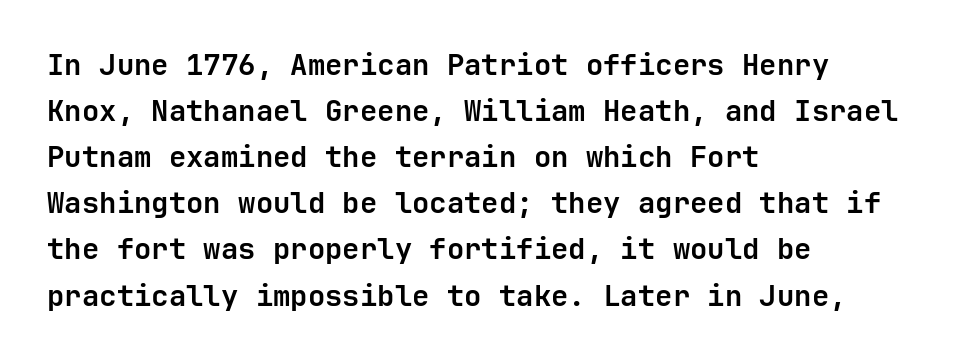
Does the copy run flush right? No — it runs flush left. The glyphs in this specimen are sans serif. The lettering stays uniformly vertical, giving the passage a roman look. These lines keep a tight, regular rhythm from letter to letter. Only glyphs here, with clear space below each row.
